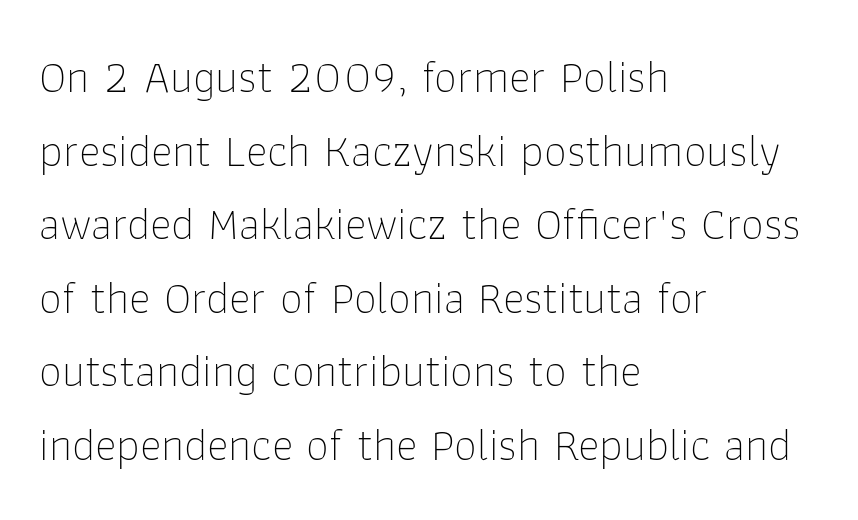
The passage shown is not bold in any degree. This is sans-serif lettering, the kind often seen on screens and signage. The text block is weighted toward the left margin, trailing off unevenly rightward. Anything drawn beneath the words? Only blank space.
